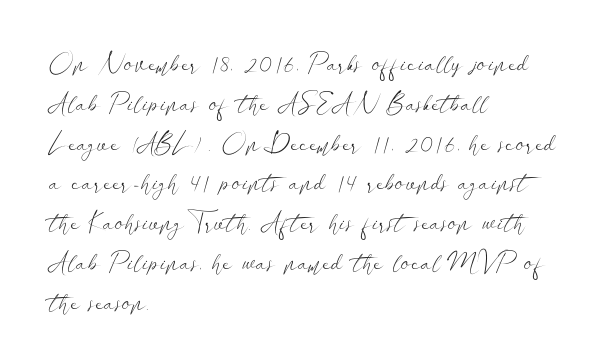
The image shows 26 px text type; set left-aligned, normal line spacing (1.53x), normal letter spacing, not underlined.
